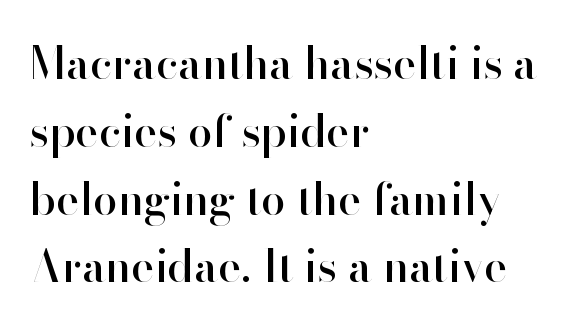
Q: Is the text italic (slanted)? A: No, it is upright.
Q: Is the typeface a serif or a sans-serif typeface? A: Sans-serif.
Q: Is the text underlined? A: No.
Q: How is the paragraph aligned? A: Left-aligned.
Q: Is the spacing between letters normal or unusually wide? A: Normal.
Q: Is the spacing between lines tight, normal or loose? A: Normal.
Q: Width (condensed, normal, or wide)? A: Normal.
Q: Stroke contrast? A: High.
Q: x-height? A: Small.
Q: Monospaced? A: No.
